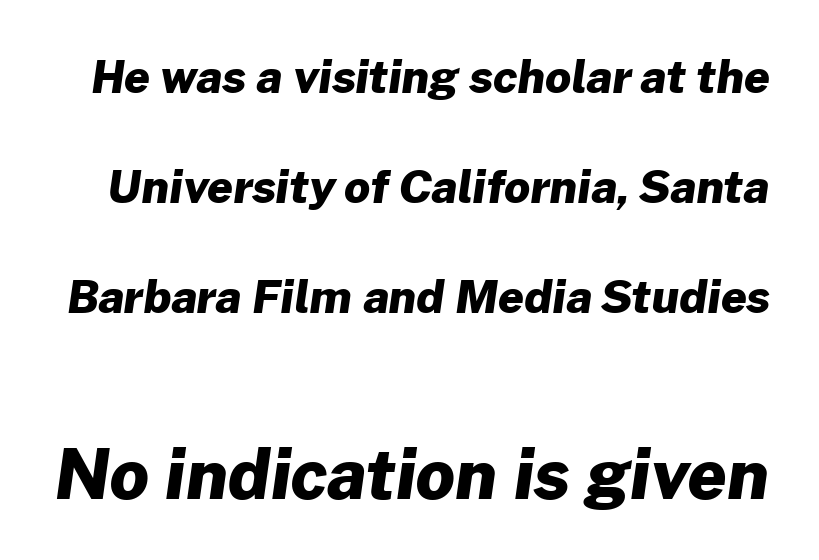
These lines carry a lot of weight — the face is fully bold. Widely set lines give the paragraph a tall, airy silhouette. Do the characters align in a grid? No, the font is proportional. Nobody drew a line under any word here. Letterform terminals end flat and unadorned throughout the passage. In this sample the second text group is rendered at the bigger scale.
